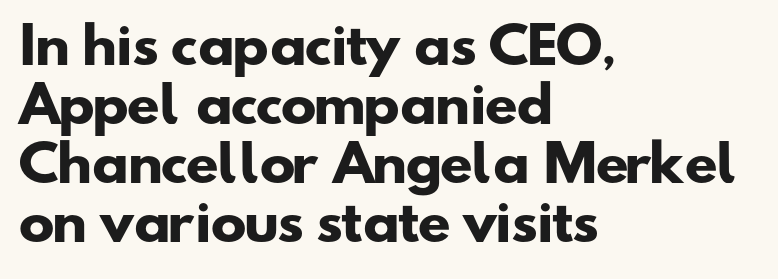
Compared with a centered layout, this one pins lines to the left instead. The passage shown has conventional tracking throughout. Nothing sits at the stroke ends, so this counts as sans-serif. Check under the words: just untouched page. Note the varied advance widths — an 'i' is clearly narrower than an 'm'. The glyphs have the mass of a bold cut.
